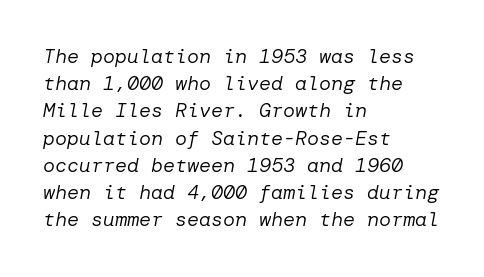
The image shows 20 px text type, italic (leaning right); set left-aligned, normal line spacing (1.36x), normal letter spacing, not underlined.
